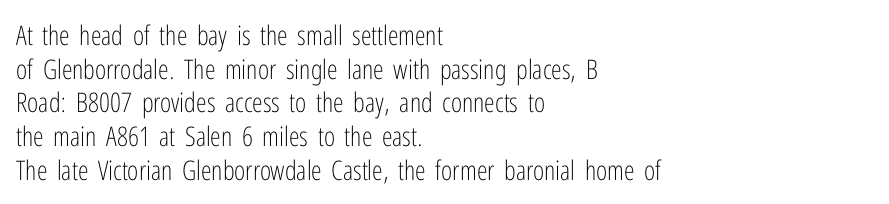
Q: Is the text bold? A: No.
Q: Is the text italic (slanted)? A: No, it is upright.
Q: Is the text underlined? A: No.
Q: How is the paragraph aligned? A: Left-aligned.
Q: Is the spacing between letters normal or unusually wide? A: Normal.
Q: Is the spacing between lines tight, normal or loose? A: Normal.
